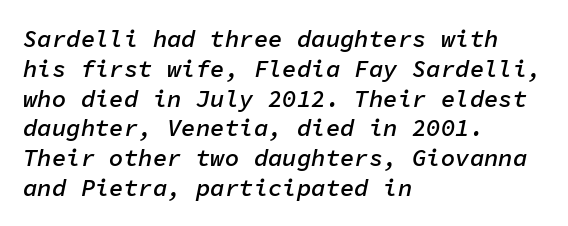
{"italic": "yes", "lean": "right", "slant_degrees": 11, "bold": "semi", "underline": "no", "align": "left", "line_spacing_ratio": 1.24, "letter_spacing": "normal", "letter_spacing_em": 0.0, "glyph_px": 24}
